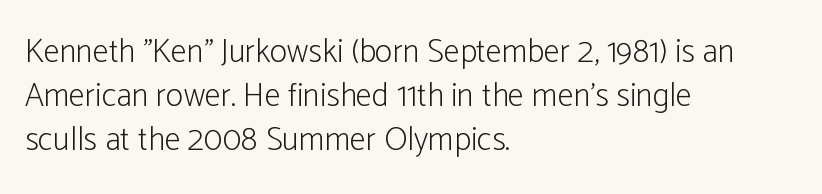
The image shows 33 px light, condensed sans-serif type, upright; set left-aligned, normal line spacing (1.34x), normal letter spacing, not underlined; low stroke contrast and a medium x-height.
